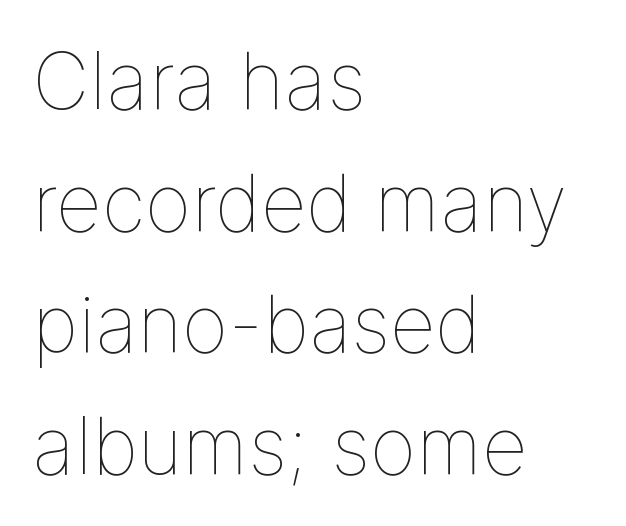
{"italic": "no", "bold": "no", "weight": "thin", "width": "normal", "stroke_contrast": "low", "x_height": "medium", "monospaced": "no", "underline": "no", "align": "left", "line_spacing": "normal", "line_spacing_ratio": 1.54, "letter_spacing": "normal", "letter_spacing_em": 0.0, "glyph_px": 79}
